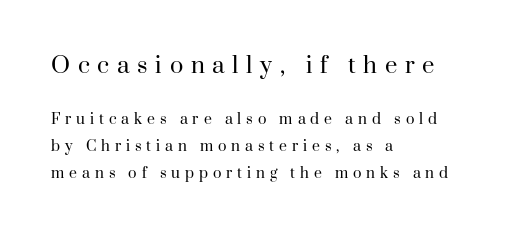
{"italic": "no", "bold": "no", "underline": "no", "align": "left", "line_spacing": "loose", "line_spacing_ratio": 1.9, "letter_spacing": "wide", "letter_spacing_em": 0.35, "larger_block": "first", "size_ratio": 1.57, "glyph_px": 22}
